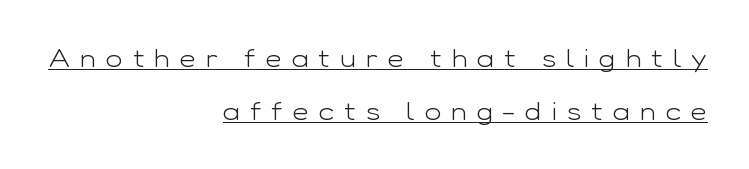
No heavy texture on the line: the type isn't bold. Horizontally, the lines are justified to the trailing edge only. In terms of leading, this rendering errs on the spacious side. Characters remain perfectly vertical along every line. Observe the wide spacing: letters keep a clear distance from each other.
